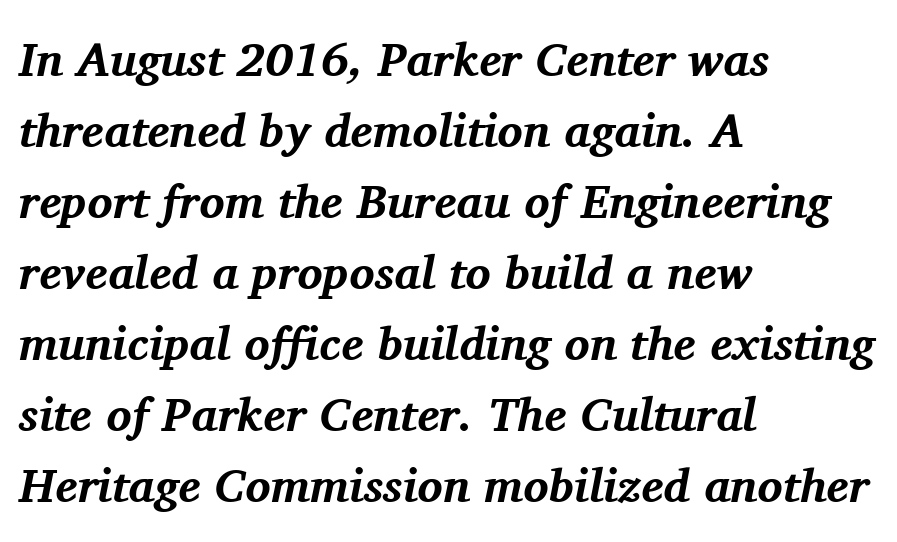
The image shows 47 px bold serif type, italic (leaning right); set left-aligned, normal line spacing (1.51x), normal letter spacing, not underlined; medium stroke contrast and a medium x-height.
